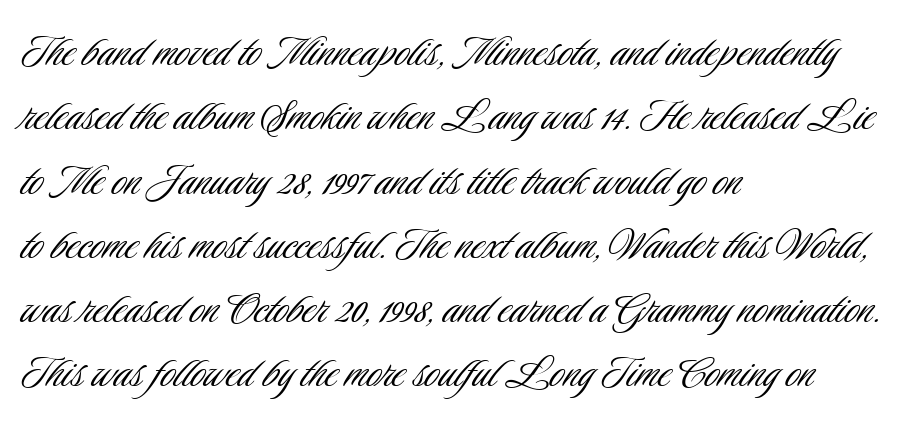
The image shows 51 px light, condensed sans-serif type; set left-aligned, normal line spacing (1.26x), normal letter spacing, not underlined; low stroke contrast and a small x-height.
